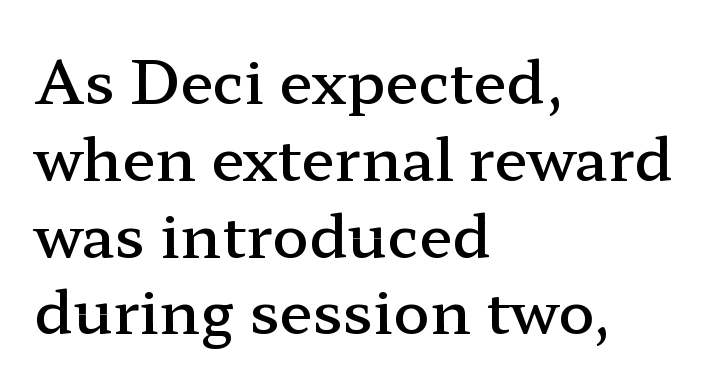
Q: Is the text bold? A: Semi-bold.
Q: Is the text italic (slanted)? A: No, it is upright.
Q: Is the typeface a serif or a sans-serif typeface? A: Serif.
Q: Is the text underlined? A: No.
Q: How is the paragraph aligned? A: Left-aligned.
Q: Is the spacing between letters normal or unusually wide? A: Normal.
Q: Is the spacing between lines tight, normal or loose? A: Normal.
Q: Width (condensed, normal, or wide)? A: Wide.
Q: Stroke contrast? A: Low.
Q: x-height? A: Medium.
Q: Monospaced? A: No.
